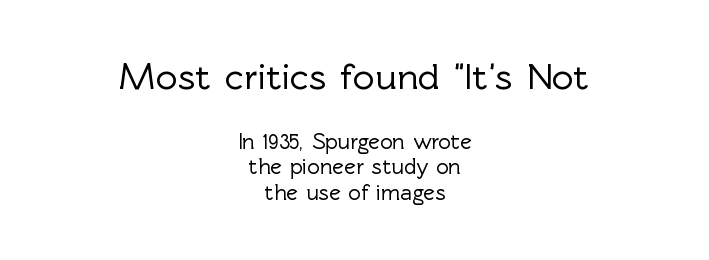
{"serif": "no", "italic": "no", "width": "normal", "x_height": "medium", "monospaced": "no", "underline": "no", "align": "center", "line_spacing": "tight", "line_spacing_ratio": 1.15, "letter_spacing": "normal", "letter_spacing_em": 0.0, "larger_block": "first", "size_ratio": 1.73, "glyph_px": 38}
